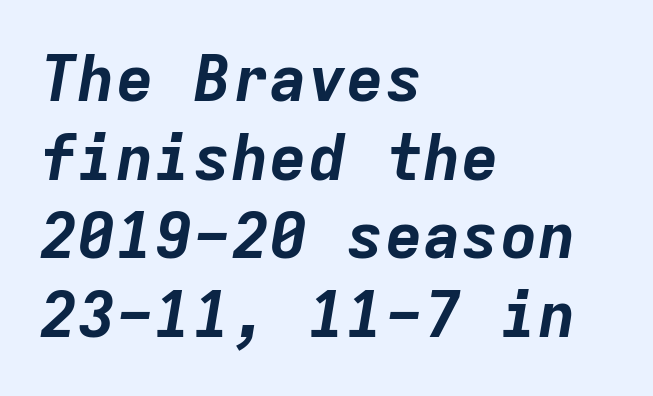
The image shows 64 px bold type, italic (leaning right), monospaced; set left-aligned, line spacing 1.23x, normal letter spacing, not underlined; low stroke contrast and a medium x-height.
